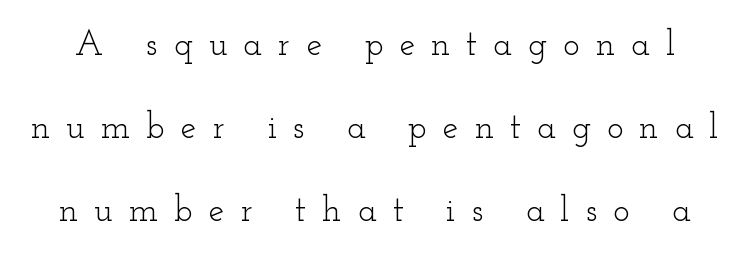
Anything drawn beneath the words? Only blank space. The leading is generous, giving the passage an open texture. The gaps between neighbouring characters are conspicuously large. This is serif lettering, the kind often seen in printed books.
